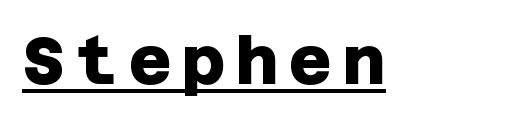
Every word sits above its own underline. The glyphs have the mass of a bold cut. To sum up the face: it is a sans, with no serifs.
